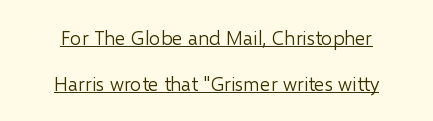
The image shows 20 px text type, upright; set centered, loose line spacing (2.3x), normal letter spacing, underlined.
